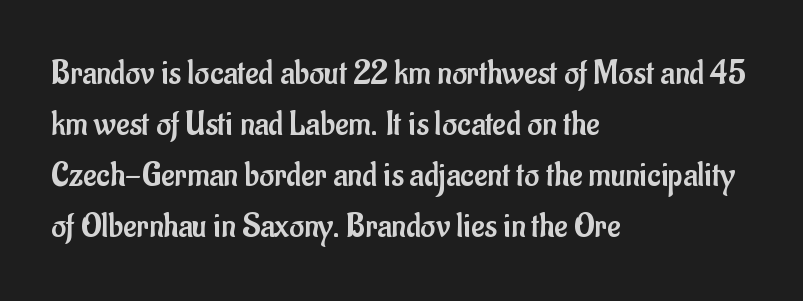
{"serif": "no", "italic": "no", "bold": "no", "weight": "regular", "width": "condensed", "stroke_contrast": "low", "x_height": "small", "monospaced": "no", "underline": "no", "align": "left", "line_spacing": "normal", "line_spacing_ratio": 1.42, "letter_spacing": "normal", "letter_spacing_em": 0.0, "glyph_px": 36}
